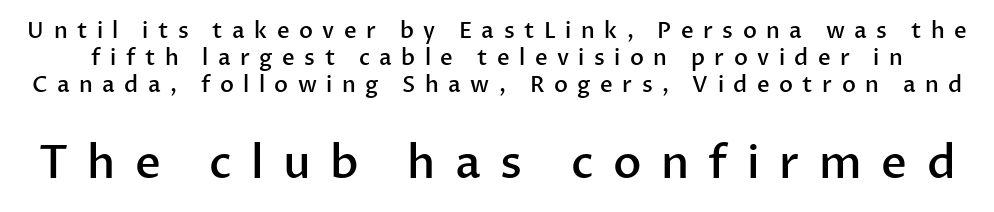
Every character sits straight up, as roman type does. Quick note: underline off. Weight check: semibold — heavier than regular, not quite bold. Which chunk is bigger? The second one — the bottom block dwarfs the top.
